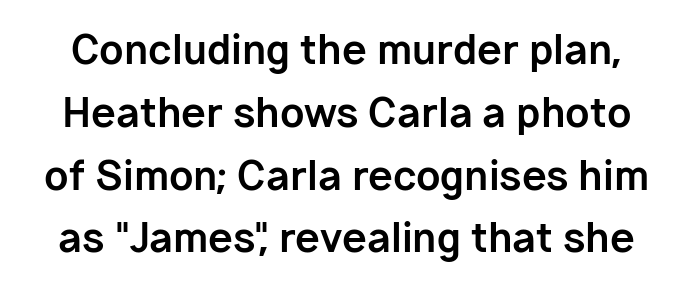
Q: Is the text bold? A: Yes.
Q: Is the text italic (slanted)? A: No, it is upright.
Q: Is the typeface a serif or a sans-serif typeface? A: Sans-serif.
Q: Is the text underlined? A: No.
Q: Is the spacing between letters normal or unusually wide? A: Normal.
Q: Is the spacing between lines tight, normal or loose? A: Normal.
Q: Width (condensed, normal, or wide)? A: Normal.
Q: Stroke contrast? A: Low.
Q: x-height? A: Medium.
Q: Monospaced? A: No.
